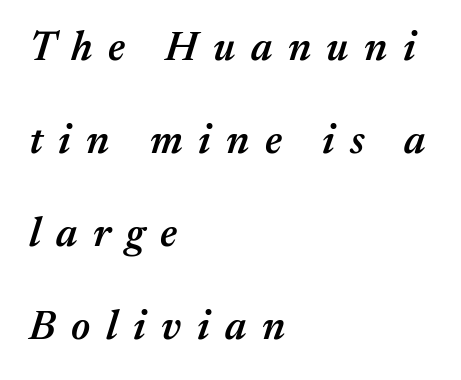
The image shows 41 px semibold type, italic (leaning right); set left-aligned, loose line spacing (2.27x), unusually wide letter spacing (+0.38 em), not underlined; medium stroke contrast and a medium x-height.
